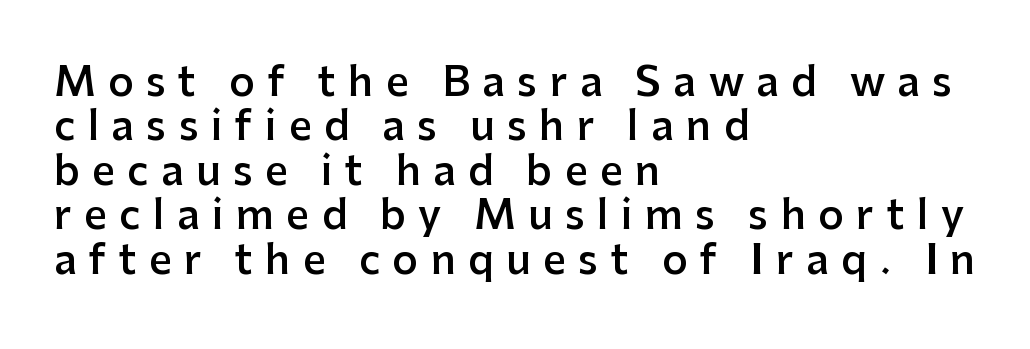
Q: Is the text bold? A: Semi-bold.
Q: Is the text italic (slanted)? A: No, it is upright.
Q: Is the typeface a serif or a sans-serif typeface? A: Sans-serif.
Q: Is the text underlined? A: No.
Q: How is the paragraph aligned? A: Left-aligned.
Q: Is the spacing between letters normal or unusually wide? A: Unusually wide.
Q: Is the spacing between lines tight, normal or loose? A: Tight.
Q: Width (condensed, normal, or wide)? A: Normal.
Q: Stroke contrast? A: Low.
Q: x-height? A: Medium.
Q: Monospaced? A: No.
